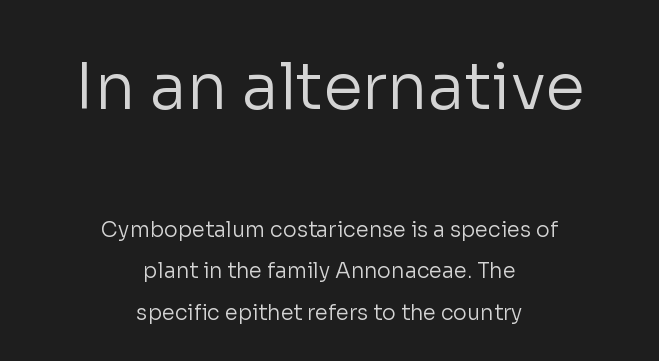
Q: Is the text bold? A: No.
Q: Is the text italic (slanted)? A: No, it is upright.
Q: Is the typeface a serif or a sans-serif typeface? A: Sans-serif.
Q: Is the text underlined? A: No.
Q: How is the paragraph aligned? A: Centered.
Q: Is the spacing between letters normal or unusually wide? A: Normal.
Q: Is the spacing between lines tight, normal or loose? A: Loose.
Q: Which block of text is set in a larger size, the first (top) or the second (bottom)? A: The first (top) one.
Q: Width (condensed, normal, or wide)? A: Normal.
Q: Stroke contrast? A: Low.
Q: x-height? A: Medium.
Q: Monospaced? A: No.
